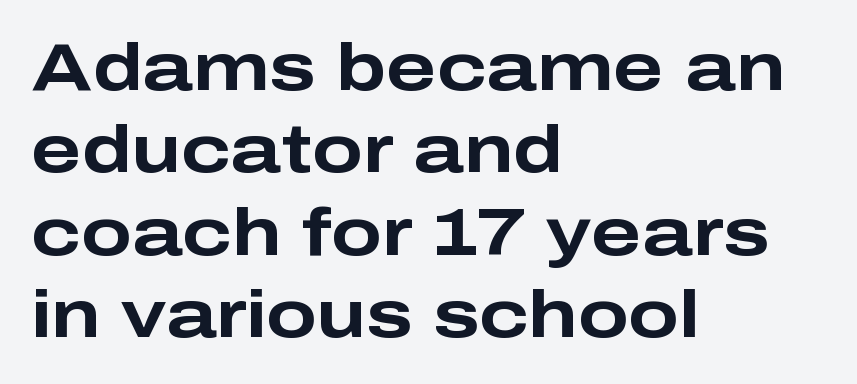
Q: Is the text bold? A: Yes.
Q: Is the text italic (slanted)? A: No, it is upright.
Q: Is the typeface a serif or a sans-serif typeface? A: Sans-serif.
Q: Is the text underlined? A: No.
Q: How is the paragraph aligned? A: Left-aligned.
Q: Is the spacing between letters normal or unusually wide? A: Normal.
Q: Width (condensed, normal, or wide)? A: Wide.
Q: Stroke contrast? A: Low.
Q: x-height? A: Medium.
Q: Monospaced? A: No.
